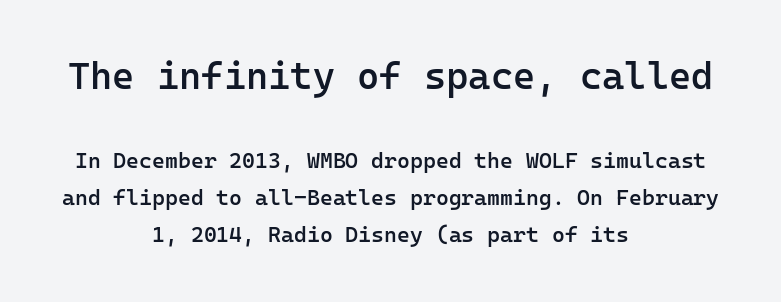
{"serif": "no", "italic": "no", "bold": "semi", "weight": "semibold", "width": "normal", "stroke_contrast": "low", "x_height": "medium", "monospaced": "yes", "underline": "no", "align": "center", "line_spacing": "normal", "line_spacing_ratio": 1.68, "letter_spacing": "normal", "letter_spacing_em": 0.0, "larger_block": "first", "size_ratio": 1.73, "glyph_px": 38}
